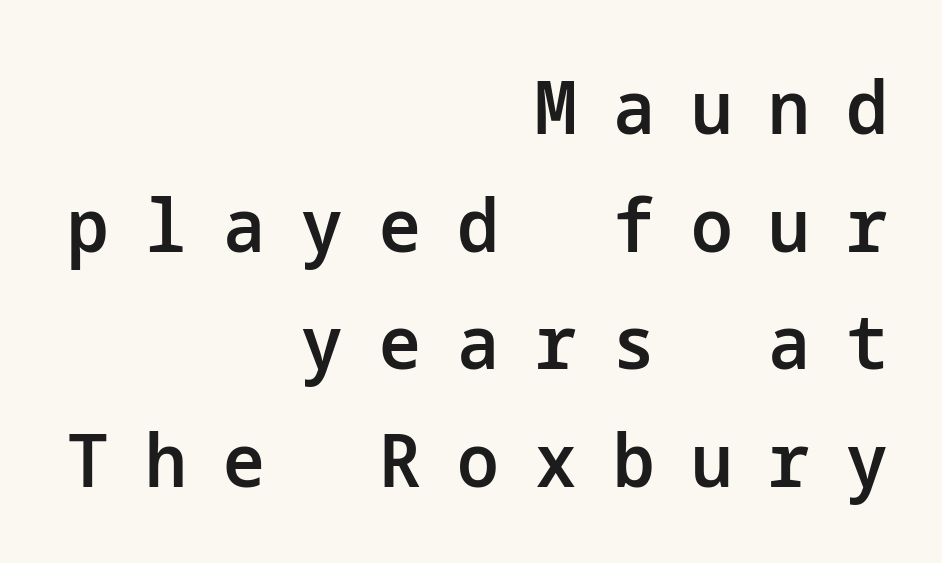
{"serif": "no", "italic": "no", "bold": "semi", "weight": "semibold", "width": "normal", "stroke_contrast": "low", "x_height": "medium", "underline": "no", "align": "right", "line_spacing": "normal", "line_spacing_ratio": 1.59, "letter_spacing": "wide", "letter_spacing_em": 0.49, "glyph_px": 74}
